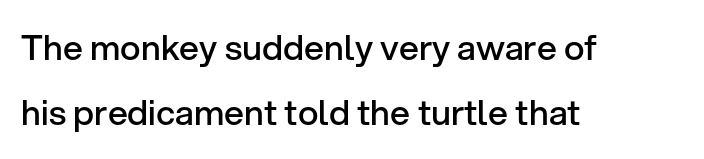
The words here are not underlined. Students, this is semibold: more ink than regular, less than bold. This sample has the flowing, uneven cadence of proportional lettering. Short note: letters normally spaced. The face used here is a sans, in the tradition of grotesques and geometrics.
